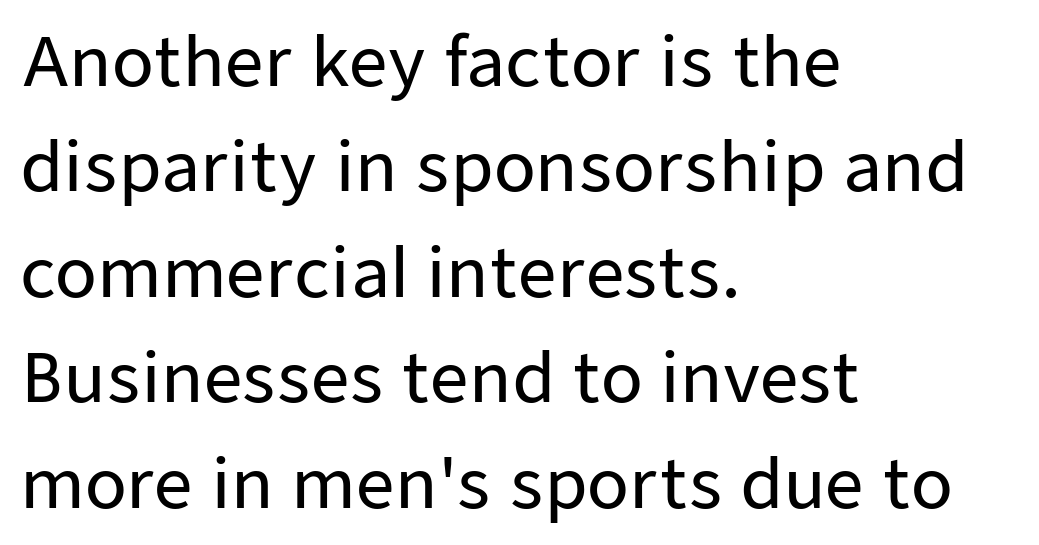
The image shows 68 px sans-serif type, upright; set left-aligned, normal line spacing (1.55x), normal letter spacing, not underlined; low stroke contrast and a medium x-height.
